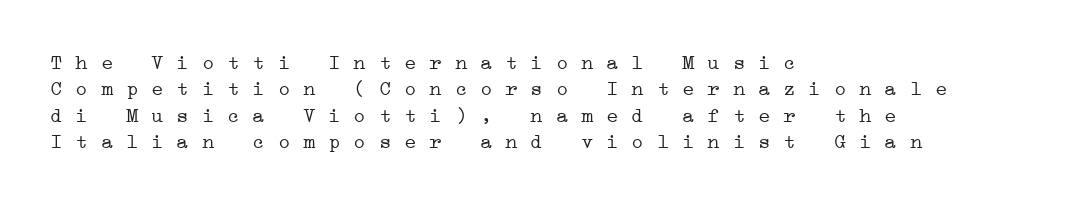
There is no visible air inserted between adjacent glyphs. A quiet, ordinary-to-light weight characterises the typeface. Bare-footed words on every line. The setting favours the left margin, as ordinary paragraphs usually do.
